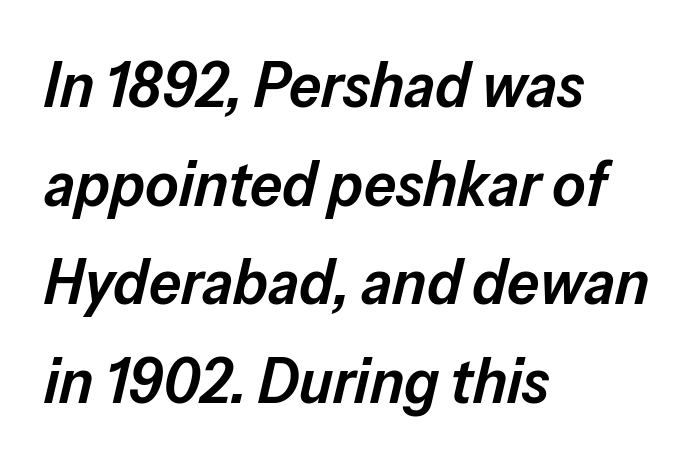
The image shows 64 px semibold type, italic (leaning right); set left-aligned, normal line spacing (1.54x), normal letter spacing, not underlined; low stroke contrast and a medium x-height.
